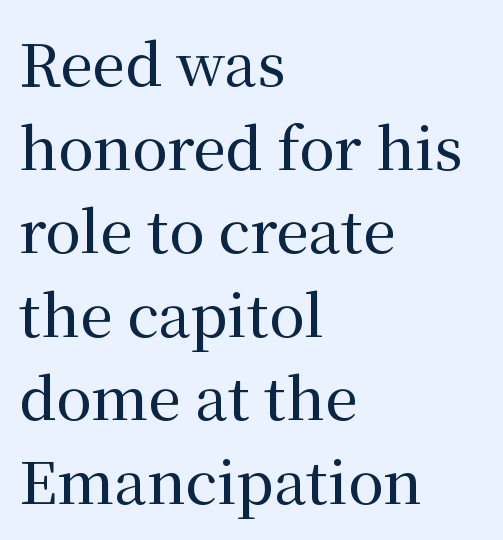
Horizontal bands of white between lines are of average thickness. A clean baseline with only descenders dipping below it. Tracking here is standard; glyphs follow each other at the usual distance. Is this a fixed-width face? No — the glyphs have proportional, varying widths.
